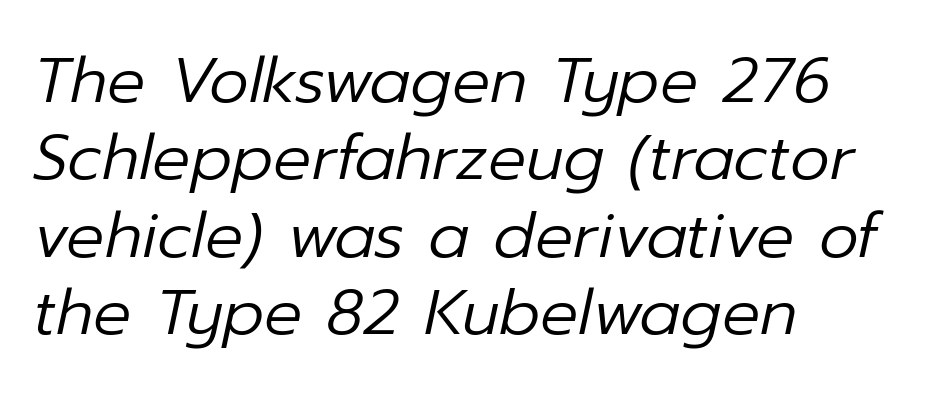
The font is comparable to plain body text, perhaps lighter. The specimen omits any rule beneath the text block's lines. The ragged edge is on the right, which tells us the setting is flush left. You could call the tracking neutral — neither tight nor loose. Slant detected: the letters are inclined. The rendering uses natural spacing where letterforms have individual widths.
